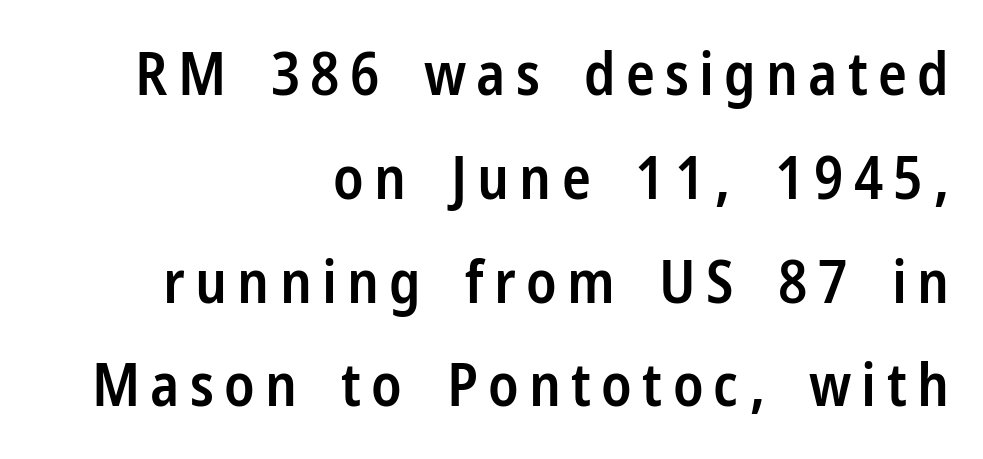
The image shows 60 px semibold, condensed sans-serif type, upright; set right-aligned, line spacing 1.73x, not underlined; low stroke contrast and a medium x-height.
